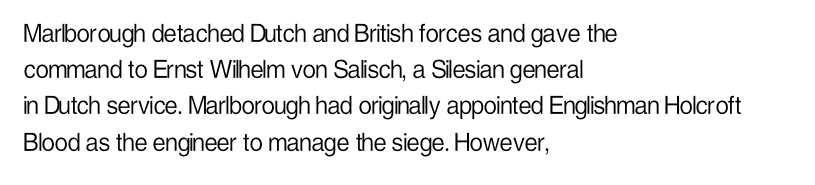
Spacing between characters is what you'd get straight out of the box. Varying glyph widths throughout — classic text-font behaviour. The space directly below the letters is spotless. Honestly, the row spacing looks completely unremarkable. Tall strokes in this sample are plumb rather than angled. Check where the strokes stop: nothing finishes them off — pure sans.
